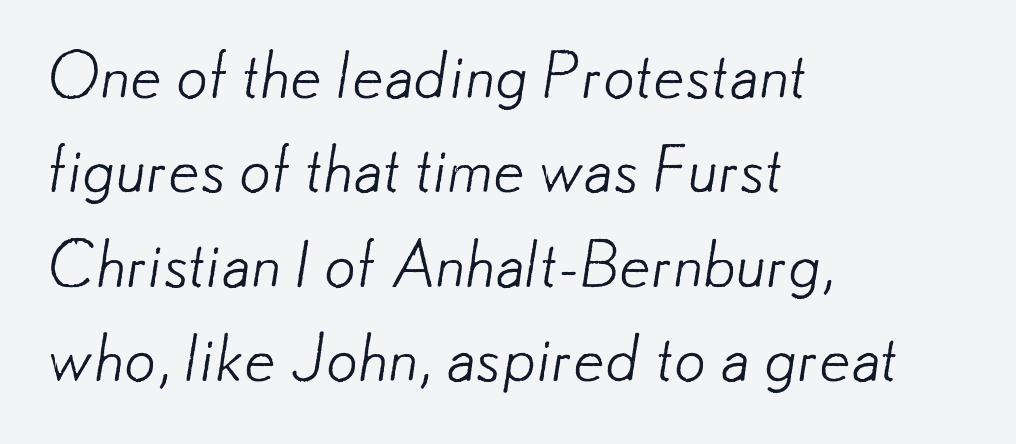
Q: Is the text bold? A: No.
Q: Is the typeface a serif or a sans-serif typeface? A: Sans-serif.
Q: Is the text underlined? A: No.
Q: How is the paragraph aligned? A: Left-aligned.
Q: Is the spacing between letters normal or unusually wide? A: Normal.
Q: Is the spacing between lines tight, normal or loose? A: Normal.
Q: Width (condensed, normal, or wide)? A: Normal.
Q: Stroke contrast? A: Low.
Q: x-height? A: Small.
Q: Monospaced? A: No.
